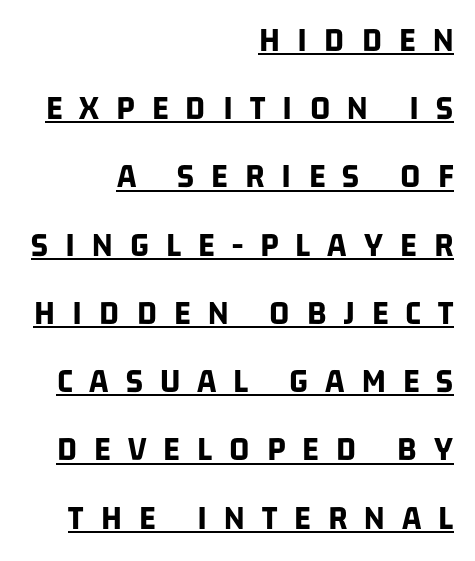
Does the copy run flush right? Yes — the right margin is perfectly even. Pretty heavy lettering here — definitely bold. Look at the bottom of the vertical strokes: they stop flat, with no serifs. These lines stand farther apart than default settings would place them. Do the characters align in a grid? No, the font is proportional. The face used here appears with an underline applied.
